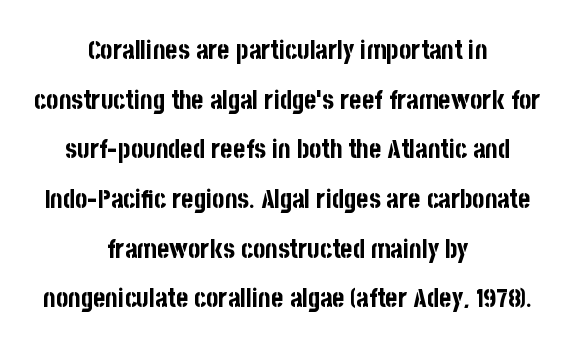
{"italic": "no", "bold": "yes", "underline": "no", "align": "center", "line_spacing": "loose", "line_spacing_ratio": 1.91, "letter_spacing": "normal", "letter_spacing_em": 0.0, "glyph_px": 26}
